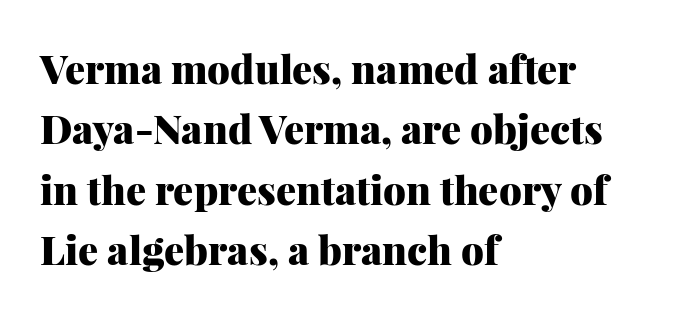
Q: Is the text bold? A: Yes.
Q: Is the text italic (slanted)? A: No, it is upright.
Q: Is the typeface a serif or a sans-serif typeface? A: Serif.
Q: Is the text underlined? A: No.
Q: How is the paragraph aligned? A: Left-aligned.
Q: Is the spacing between letters normal or unusually wide? A: Normal.
Q: Is the spacing between lines tight, normal or loose? A: Normal.
Q: Width (condensed, normal, or wide)? A: Normal.
Q: Stroke contrast? A: Medium.
Q: x-height? A: Medium.
Q: Monospaced? A: No.
